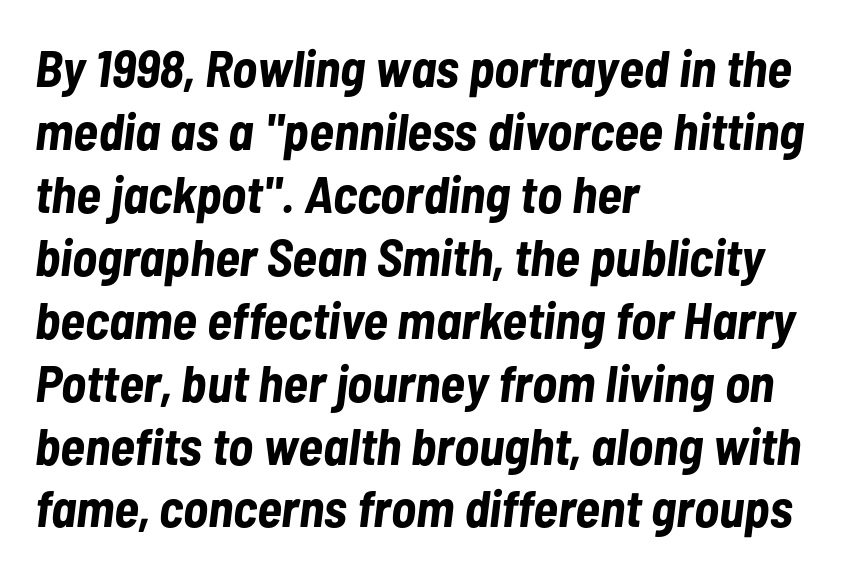
{"italic": "yes", "lean": "right", "slant_degrees": 7, "bold": "yes", "weight": "bold", "width": "condensed", "stroke_contrast": "low", "x_height": "medium", "monospaced": "no", "underline": "no", "align": "left", "line_spacing_ratio": 1.21, "letter_spacing": "normal", "letter_spacing_em": 0.0, "glyph_px": 52}
